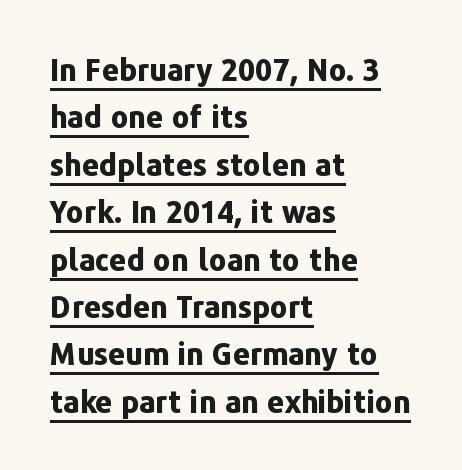
The image shows 30 px bold sans-serif type, upright; set left-aligned, normal line spacing (1.58x), normal letter spacing, underlined; low stroke contrast and a medium x-height.
